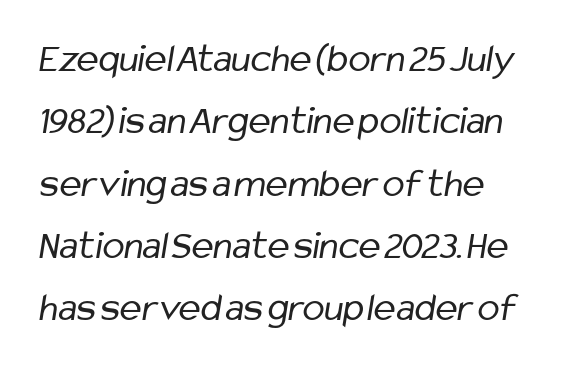
{"serif": "no", "bold": "no", "weight": "regular", "width": "condensed", "stroke_contrast": "low", "x_height": "medium", "monospaced": "no", "underline": "no", "align": "left", "line_spacing": "normal", "line_spacing_ratio": 1.52, "letter_spacing": "normal", "letter_spacing_em": 0.0, "glyph_px": 41}
